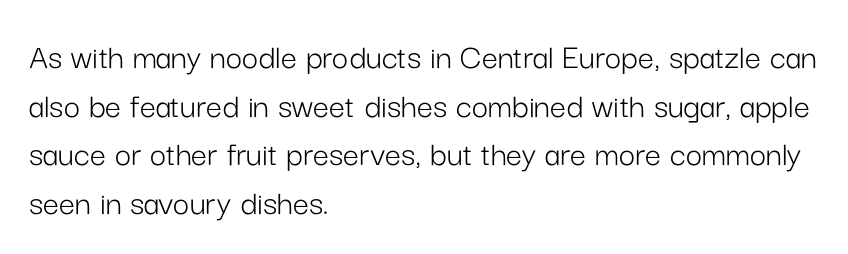
Q: Is the text bold? A: No.
Q: Is the text italic (slanted)? A: No, it is upright.
Q: Is the typeface a serif or a sans-serif typeface? A: Sans-serif.
Q: Is the text underlined? A: No.
Q: How is the paragraph aligned? A: Left-aligned.
Q: Is the spacing between letters normal or unusually wide? A: Normal.
Q: Is the spacing between lines tight, normal or loose? A: Normal.
Q: Width (condensed, normal, or wide)? A: Normal.
Q: Stroke contrast? A: Low.
Q: x-height? A: Medium.
Q: Monospaced? A: No.
